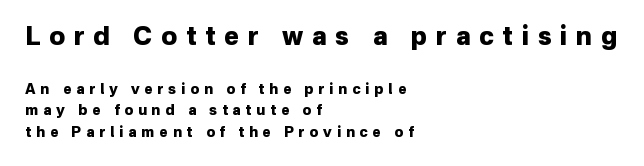
The image shows 25 px bold type, upright; set left-aligned, normal line spacing (1.52x), unusually wide letter spacing (+0.35 em), not underlined; the first (top) block is 1.79x larger.
